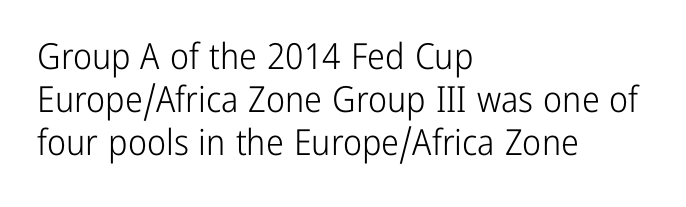
{"serif": "no", "italic": "no", "bold": "no", "weight": "light", "width": "condensed", "stroke_contrast": "low", "x_height": "medium", "monospaced": "no", "underline": "no", "align": "left", "line_spacing_ratio": 1.2, "letter_spacing": "normal", "letter_spacing_em": 0.0, "glyph_px": 36}
